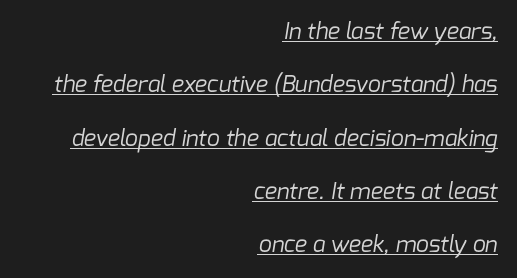
The image shows 23 px text type; set right-aligned, loose line spacing (2.32x), normal letter spacing, underlined.
